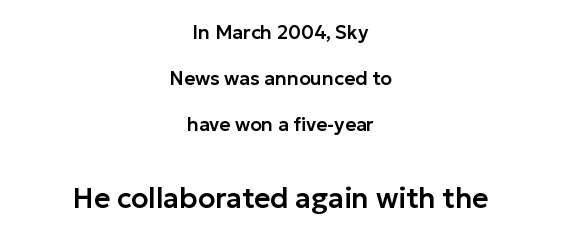
{"serif": "no", "italic": "no", "width": "normal", "stroke_contrast": "low", "x_height": "medium", "monospaced": "no", "underline": "no", "align": "center", "line_spacing": "loose", "line_spacing_ratio": 2.41, "letter_spacing": "normal", "letter_spacing_em": 0.0, "larger_block": "second", "size_ratio": 1.47, "glyph_px": 28}
